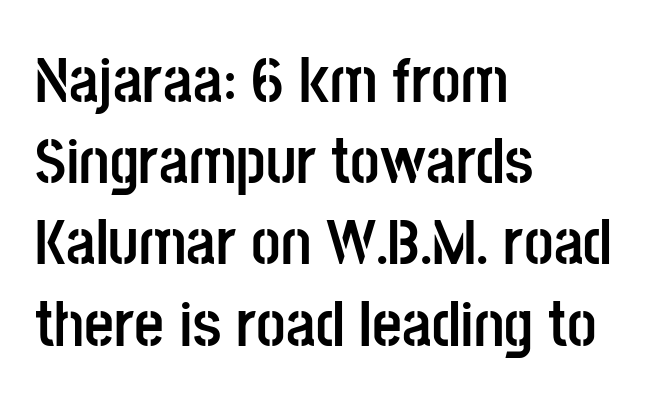
Each row of text sits above clean, open space. The font's upright variant was chosen for this text. Here the designer chose a conventional face with non-uniform glyph widths. Quick note: interline space is typical.
